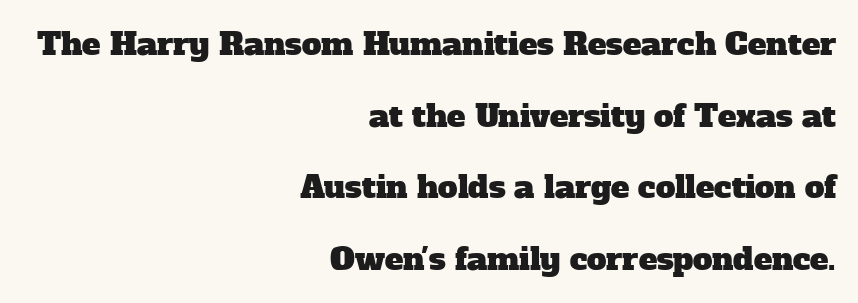
The image shows 31 px serif type; set right-aligned, loose line spacing (2.31x), normal letter spacing, not underlined; low stroke contrast and a medium x-height.
